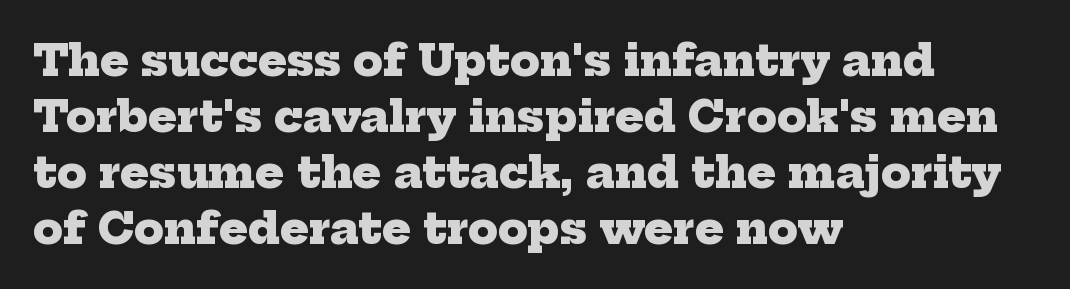
{"serif": "yes", "bold": "yes", "weight": "heavy", "width": "normal", "stroke_contrast": "low", "x_height": "medium", "monospaced": "no", "underline": "no", "align": "left", "line_spacing": "normal", "line_spacing_ratio": 1.3, "letter_spacing": "normal", "letter_spacing_em": 0.0, "glyph_px": 43}
